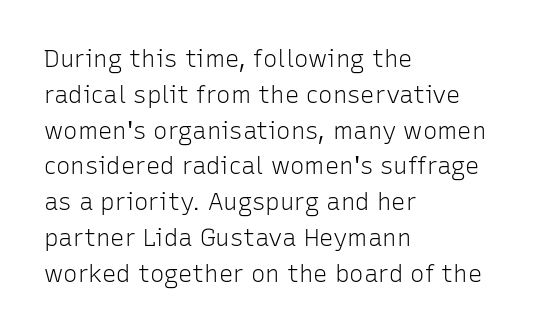
Q: Is the text bold? A: No.
Q: Is the text italic (slanted)? A: No, it is upright.
Q: Is the text underlined? A: No.
Q: How is the paragraph aligned? A: Left-aligned.
Q: Is the spacing between letters normal or unusually wide? A: Normal.
Q: Is the spacing between lines tight, normal or loose? A: Normal.
